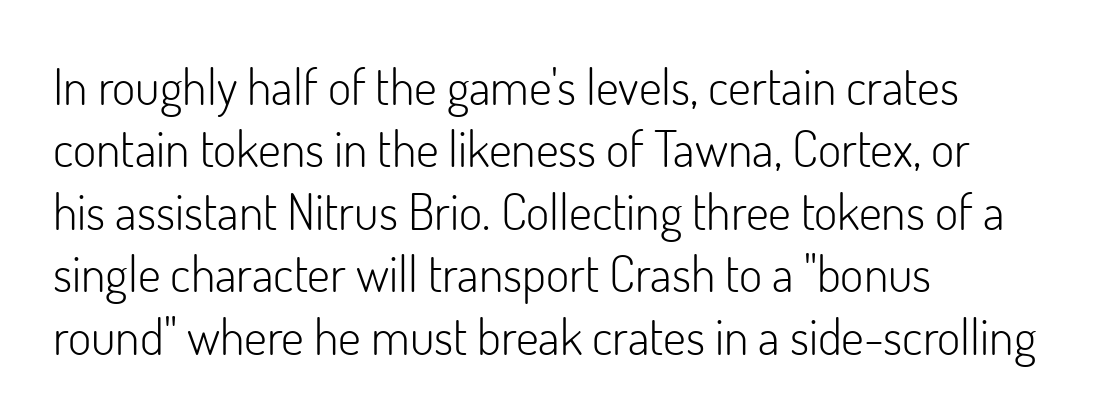
The cut favours lightness, reaching ordinary text weight at its darkest. A roman cut, with each character standing at attention. How are the letters spaced? Ordinarily, with no added tracking. These lines are rendered in a variable-pitch font.
